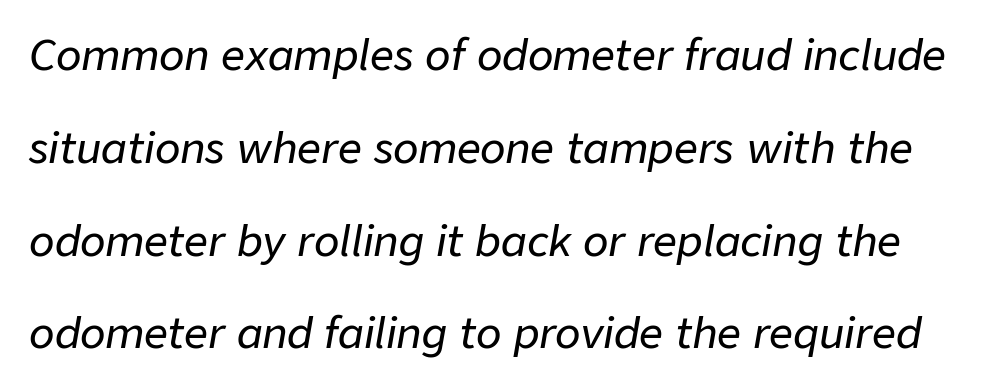
The gaps between neighbouring characters are ordinary and unremarkable. The string is rendered with underlining switched off. Vertical spacing — loose. Does the lettering tilt? It does — this is italic. Here the designer chose a conventional face with non-uniform glyph widths.
